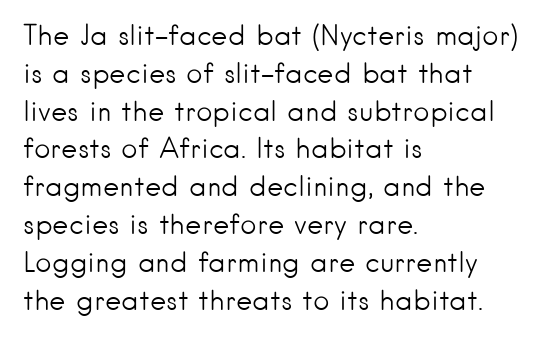
The image shows 28 px light sans-serif type, upright; set left-aligned, normal line spacing (1.35x), normal letter spacing, not underlined; low stroke contrast and a small x-height.
